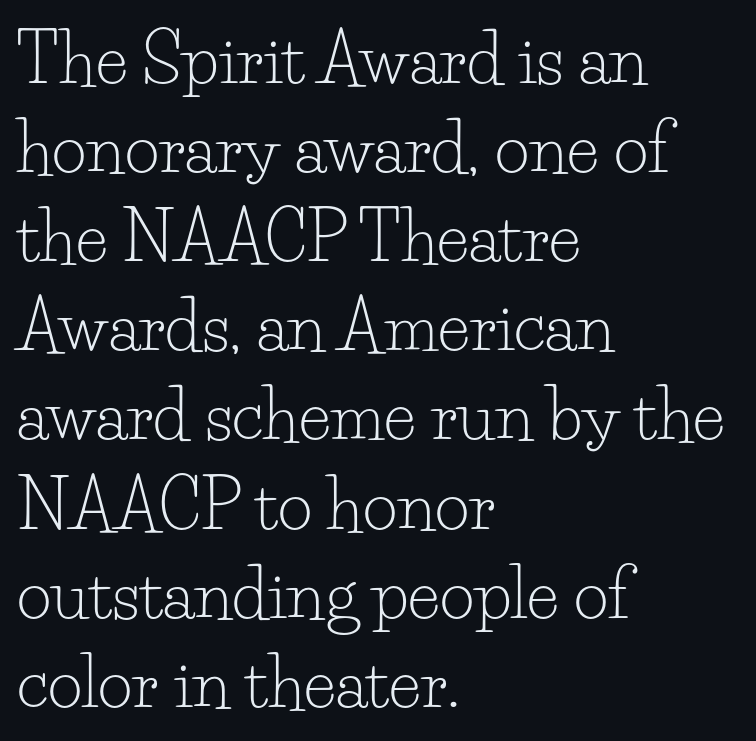
The image shows 67 px light serif type, upright; set left-aligned, normal line spacing (1.33x), normal letter spacing, not underlined; low stroke contrast and a small x-height.
